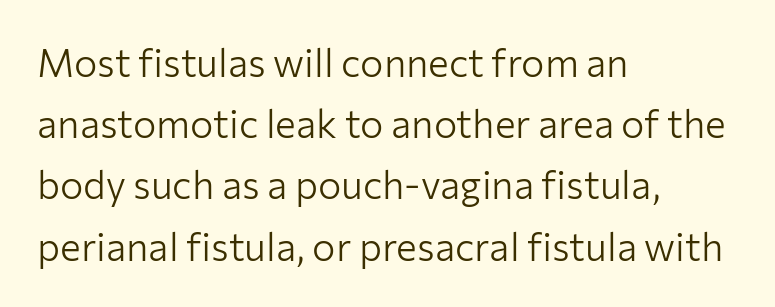
Reading down the column, the eye jumps a familiar distance to each next line. The typeface has the unassuming heft of standard copy or less. Bare-footed words on every line. These lines keep a tight, regular rhythm from letter to letter. You can tell it's not italic because the verticals are truly vertical. Line beginnings align vertically; line endings do not.
